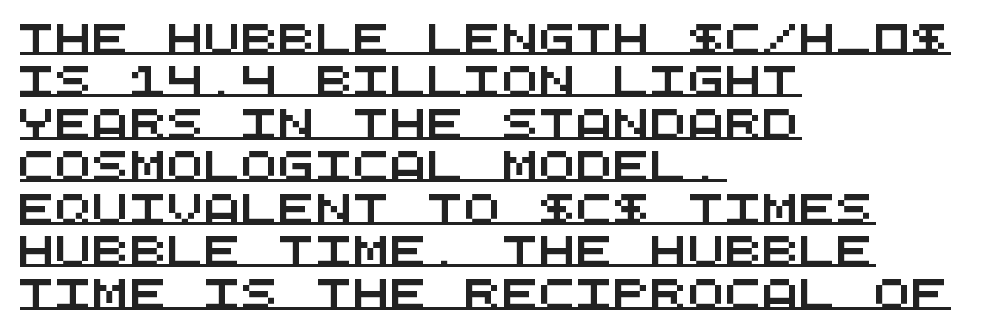
The rendering uses typewriter-style spacing with identical character cells. The typesetter chose a ragged-right arrangement here. A typesetter would call this leading conventional body-copy spacing. The passage shown has conventional tracking throughout.
